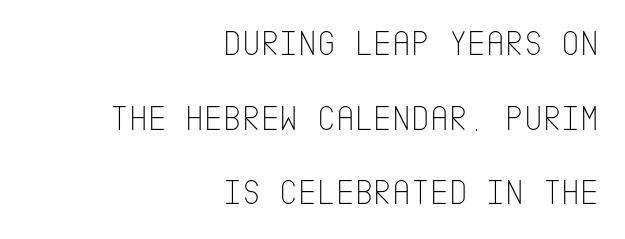
The image shows 36 px thin, condensed sans-serif type, upright; set right-aligned, loose line spacing (2.07x), normal letter spacing, not underlined; low stroke contrast and a large x-height.
